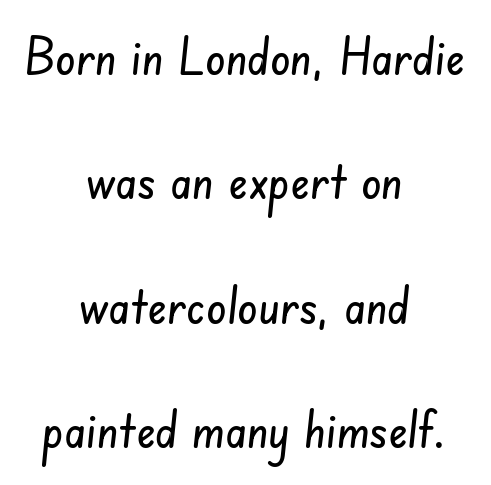
{"serif": "no", "width": "condensed", "stroke_contrast": "low", "x_height": "small", "monospaced": "no", "underline": "no", "align": "center", "line_spacing": "loose", "line_spacing_ratio": 2.44, "letter_spacing": "normal", "letter_spacing_em": 0.0, "glyph_px": 51}
